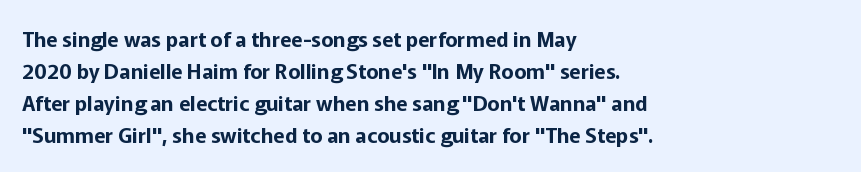
{"italic": "no", "underline": "no", "align": "left", "line_spacing": "normal", "line_spacing_ratio": 1.52, "letter_spacing": "normal", "letter_spacing_em": 0.0, "glyph_px": 21}
